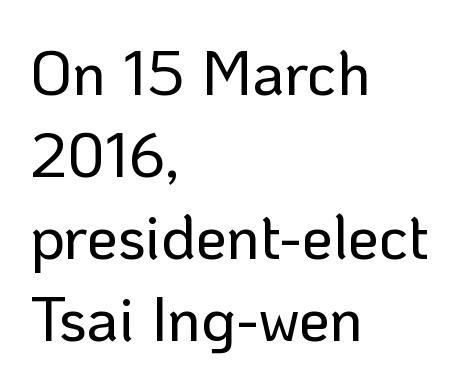
Q: Is the text italic (slanted)? A: No, it is upright.
Q: Is the typeface a serif or a sans-serif typeface? A: Sans-serif.
Q: Is the text underlined? A: No.
Q: How is the paragraph aligned? A: Left-aligned.
Q: Is the spacing between letters normal or unusually wide? A: Normal.
Q: Is the spacing between lines tight, normal or loose? A: Normal.
Q: Width (condensed, normal, or wide)? A: Normal.
Q: Stroke contrast? A: Low.
Q: x-height? A: Medium.
Q: Monospaced? A: No.
